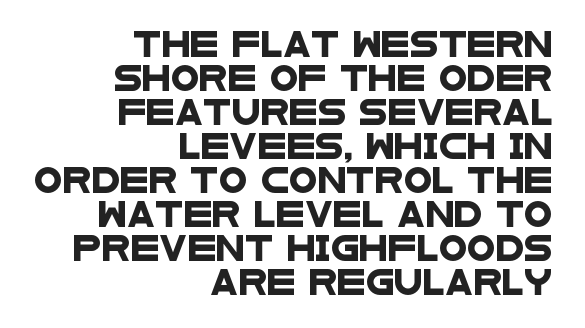
The rendering uses a moderate line-height, typical for paragraphs. A student would call this right alignment; a typographer would say flush right, rag left. How are the letters spaced? Ordinarily, with no added tracking. The passage shown is not underscored anywhere.
